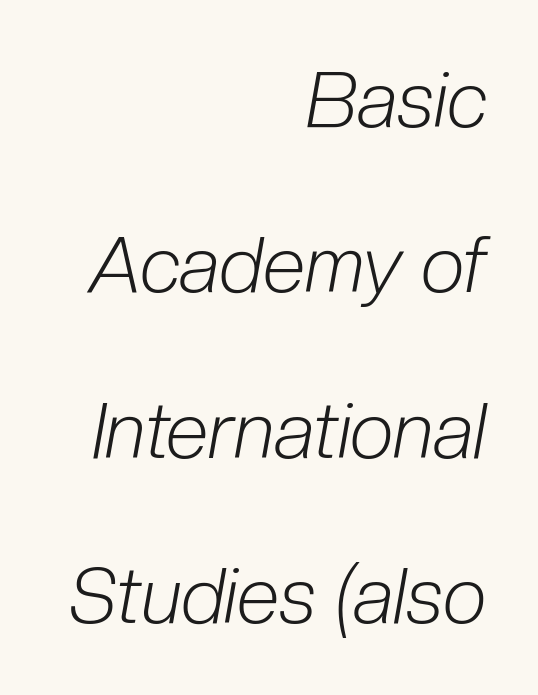
The image shows 78 px light, condensed type, italic (leaning right); set right-aligned, loose line spacing (2.12x), normal letter spacing, not underlined; low stroke contrast and a medium x-height.
